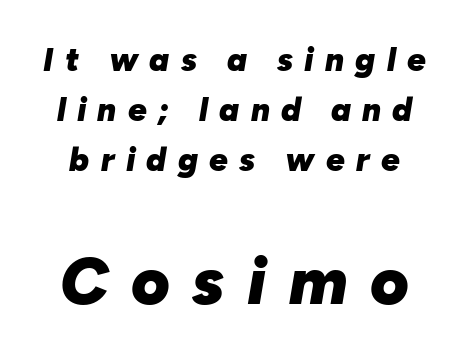
The image shows 66 px heavy type, italic (leaning right); set normal line spacing (1.51x), unusually wide letter spacing (+0.34 em), not underlined; the second (bottom) block is 2.0x larger; low stroke contrast and a medium x-height.
